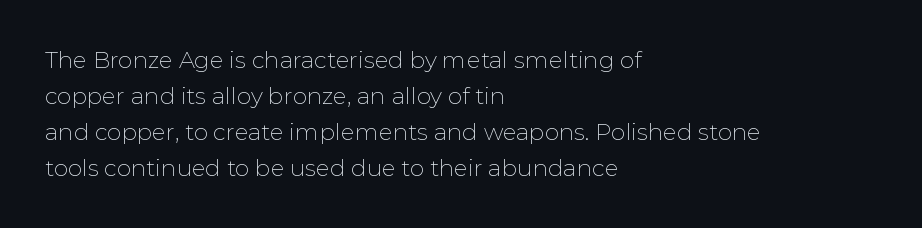
Nothing unusual about the tracking: characters are spaced as the font intends. The typesetter chose a ragged-right arrangement here. Vertical strokes here are truly vertical. In terms of leading, this rendering sits right in the middle.
